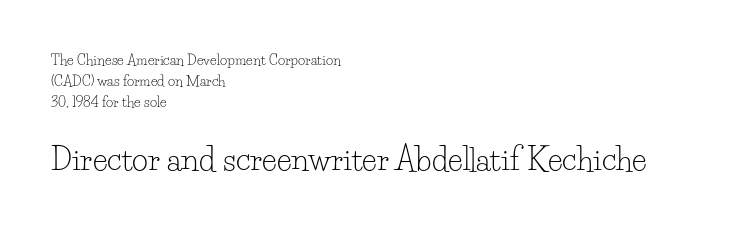
Q: Is the text bold? A: No.
Q: Is the text italic (slanted)? A: No, it is upright.
Q: Is the typeface a serif or a sans-serif typeface? A: Serif.
Q: Is the text underlined? A: No.
Q: How is the paragraph aligned? A: Left-aligned.
Q: Is the spacing between letters normal or unusually wide? A: Normal.
Q: Is the spacing between lines tight, normal or loose? A: Normal.
Q: Which block of text is set in a larger size, the first (top) or the second (bottom)? A: The second (bottom) one.
Q: Width (condensed, normal, or wide)? A: Normal.
Q: Stroke contrast? A: Low.
Q: x-height? A: Small.
Q: Monospaced? A: No.
